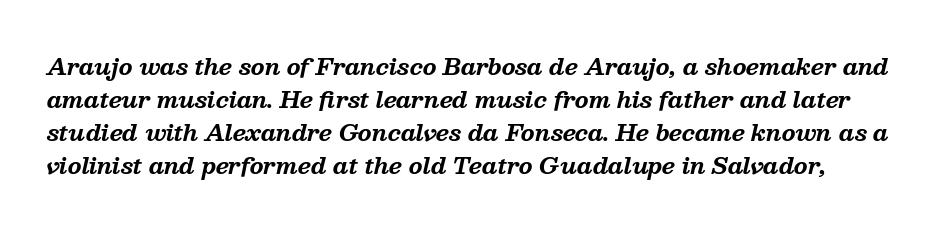
{"italic": "yes", "lean": "right", "slant_degrees": 13, "bold": "yes", "underline": "no", "line_spacing": "normal", "line_spacing_ratio": 1.5, "letter_spacing": "normal", "letter_spacing_em": 0.0, "glyph_px": 22}
